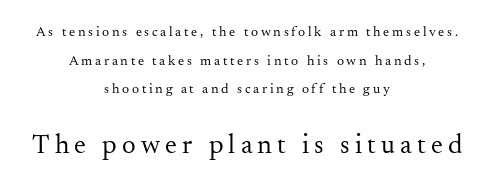
The weight would be labelled regular, book, light, or lighter still. The letters stand upright; this is a roman face. The setting favours the middle, as headings and verse often do. Bare-footed words on every line. Leading is clearly above the norm, producing a sparse column. Bigger letters appear in the bottom chunk; the top chunk is reduced.
